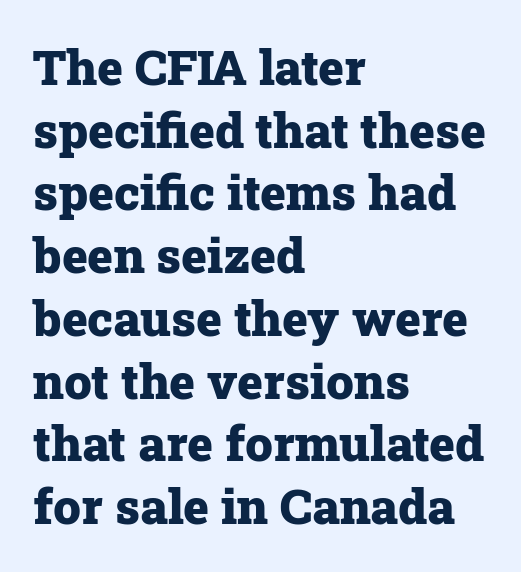
Q: Is the text bold? A: Yes.
Q: Is the text italic (slanted)? A: No, it is upright.
Q: Is the typeface a serif or a sans-serif typeface? A: Serif.
Q: Is the text underlined? A: No.
Q: How is the paragraph aligned? A: Left-aligned.
Q: Is the spacing between letters normal or unusually wide? A: Normal.
Q: Is the spacing between lines tight, normal or loose? A: Normal.
Q: Width (condensed, normal, or wide)? A: Normal.
Q: Stroke contrast? A: Low.
Q: x-height? A: Medium.
Q: Monospaced? A: No.
